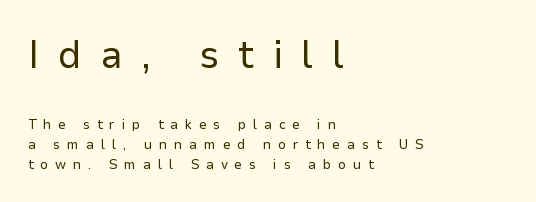
Q: Is the text bold? A: No.
Q: Is the text italic (slanted)? A: No, it is upright.
Q: Is the typeface a serif or a sans-serif typeface? A: Sans-serif.
Q: Is the text underlined? A: No.
Q: How is the paragraph aligned? A: Left-aligned.
Q: Is the spacing between letters normal or unusually wide? A: Unusually wide.
Q: Is the spacing between lines tight, normal or loose? A: Normal.
Q: Which block of text is set in a larger size, the first (top) or the second (bottom)? A: The first (top) one.
Q: Width (condensed, normal, or wide)? A: Normal.
Q: Stroke contrast? A: Low.
Q: x-height? A: Medium.
Q: Monospaced? A: No.
